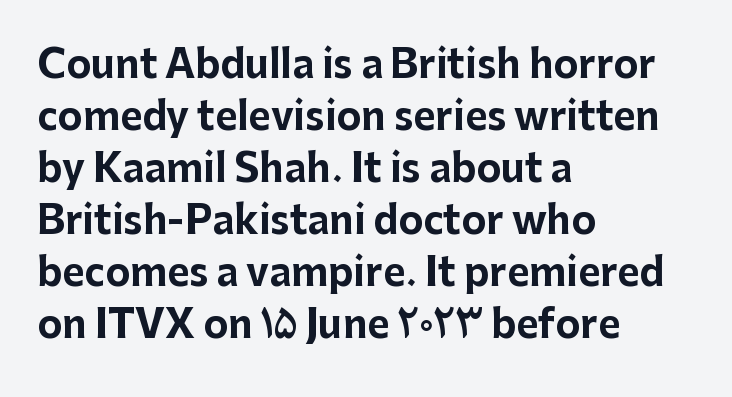
The image shows 38 px bold sans-serif type, upright; set left-aligned, normal line spacing (1.37x), normal letter spacing, not underlined; low stroke contrast and a medium x-height.
